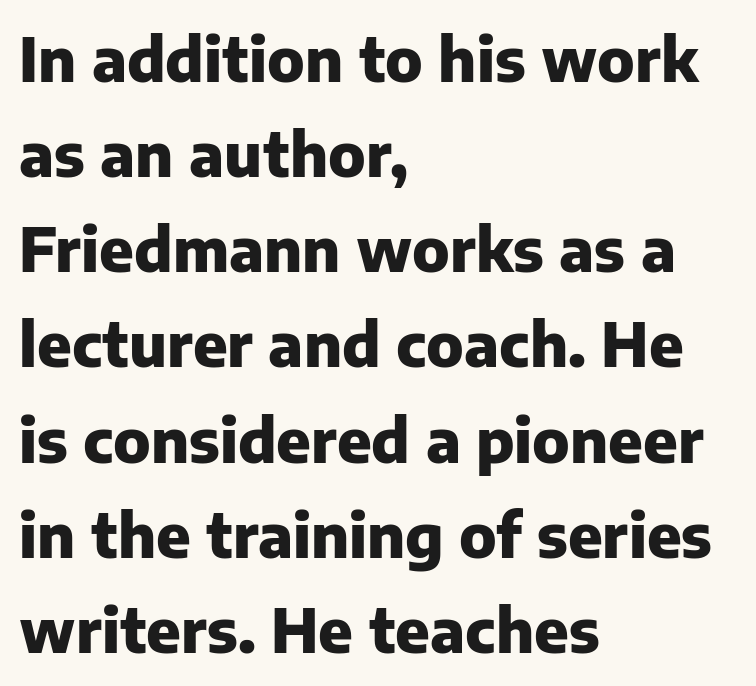
The image shows 61 px heavy sans-serif type, upright; set left-aligned, normal line spacing (1.56x), normal letter spacing, not underlined; low stroke contrast and a medium x-height.
